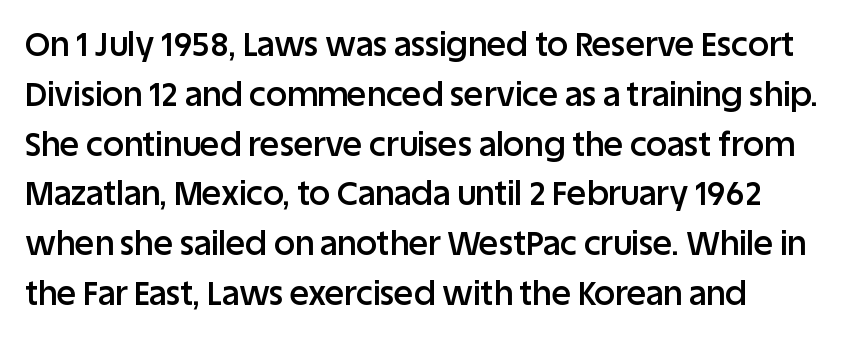
Q: Is the text bold? A: Semi-bold.
Q: Is the text italic (slanted)? A: No, it is upright.
Q: Is the typeface a serif or a sans-serif typeface? A: Sans-serif.
Q: Is the text underlined? A: No.
Q: Is the spacing between letters normal or unusually wide? A: Normal.
Q: Is the spacing between lines tight, normal or loose? A: Normal.
Q: Width (condensed, normal, or wide)? A: Normal.
Q: Stroke contrast? A: Low.
Q: x-height? A: Large.
Q: Monospaced? A: No.
